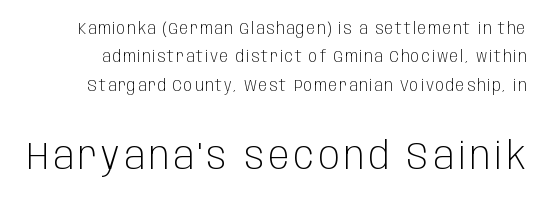
Caption: upper text group reduced, lower text group enlarged. Letters rest on an invisible, unmarked baseline. Character widths vary here, with narrow letters taking less room than wide ones. Stem width sits at or under what a default text font uses.
